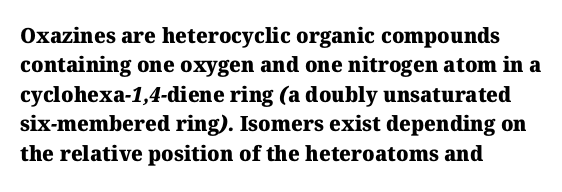
Quick note: interline space is typical. These lines are set flush left with a ragged right edge. Nothing unusual about the tracking: characters are spaced as the font intends. Decoration check: the copy has no underline. Heavy, bold letterforms.
